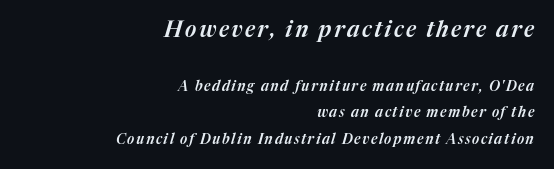
The axis of the letterforms is tilted away from vertical. Line endings align vertically; line beginnings do not. This sample trades compactness for vertical openness between lines. Only glyphs here, with clear space below each row. These two chunks differ in scale, with the top chunk taking the larger measure.
